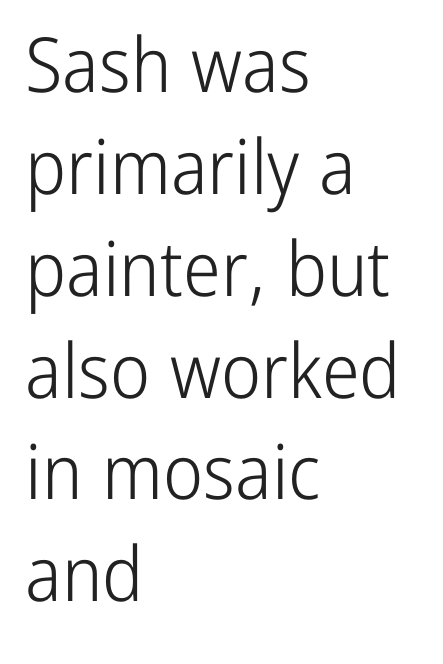
A roman cut, with each character standing at attention. Compared with typical body copy, the letter spacing here is the same. Nope, no serifs anywhere on these letters. Where is the straight margin? On the left.
